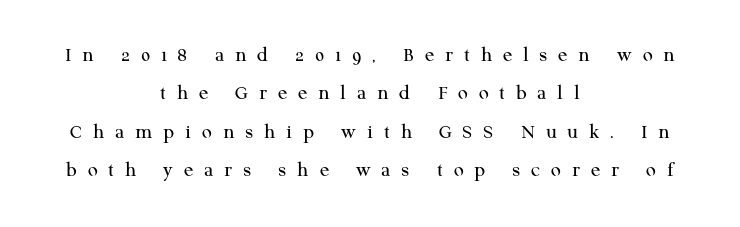
{"italic": "no", "bold": "no", "underline": "no", "align": "center", "line_spacing_ratio": 1.74, "letter_spacing": "wide", "letter_spacing_em": 0.49, "glyph_px": 22}
